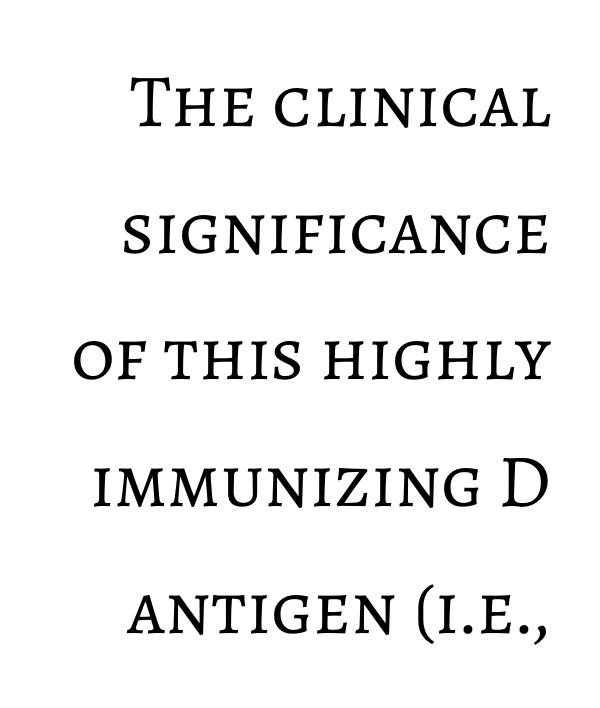
Q: Is the text bold? A: No.
Q: Is the text italic (slanted)? A: No, it is upright.
Q: Is the text underlined? A: No.
Q: How is the paragraph aligned? A: Right-aligned.
Q: Is the spacing between letters normal or unusually wide? A: Normal.
Q: Is the spacing between lines tight, normal or loose? A: Normal.
Q: Width (condensed, normal, or wide)? A: Normal.
Q: Stroke contrast? A: Low.
Q: x-height? A: Medium.
Q: Monospaced? A: No.
